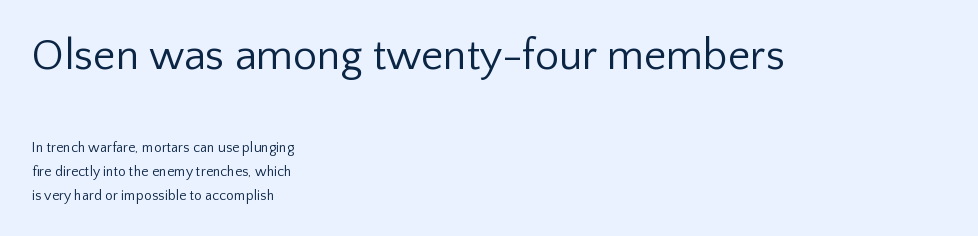
Q: Is the text bold? A: No.
Q: Is the text italic (slanted)? A: No, it is upright.
Q: Is the typeface a serif or a sans-serif typeface? A: Sans-serif.
Q: Is the text underlined? A: No.
Q: How is the paragraph aligned? A: Left-aligned.
Q: Is the spacing between letters normal or unusually wide? A: Normal.
Q: Which block of text is set in a larger size, the first (top) or the second (bottom)? A: The first (top) one.
Q: Width (condensed, normal, or wide)? A: Normal.
Q: Stroke contrast? A: Low.
Q: x-height? A: Medium.
Q: Monospaced? A: No.
